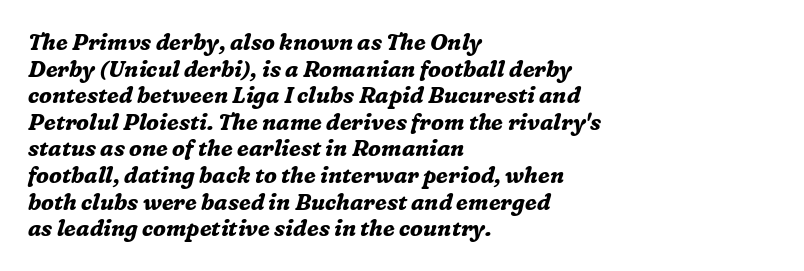
The image shows 22 px bold type, italic (leaning right); set left-aligned, line spacing 1.21x, normal letter spacing, not underlined.
